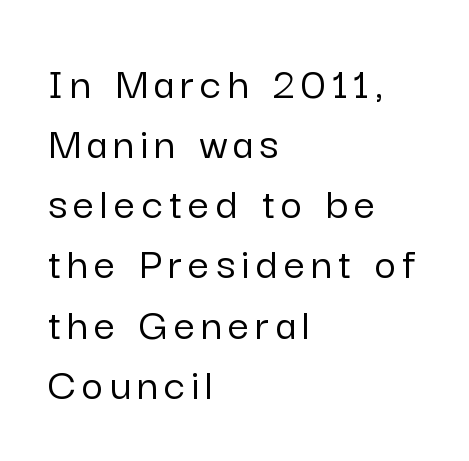
Rows of type keep a routine distance in the vertical direction. A typesetter would call this proportional, since set widths differ per character. Italic? Not at all — the glyphs are vertical. Visually the block forms a straight wall on the left and a jagged coastline on the right. No feet cap the strokes, marking this as sans-serif type.
